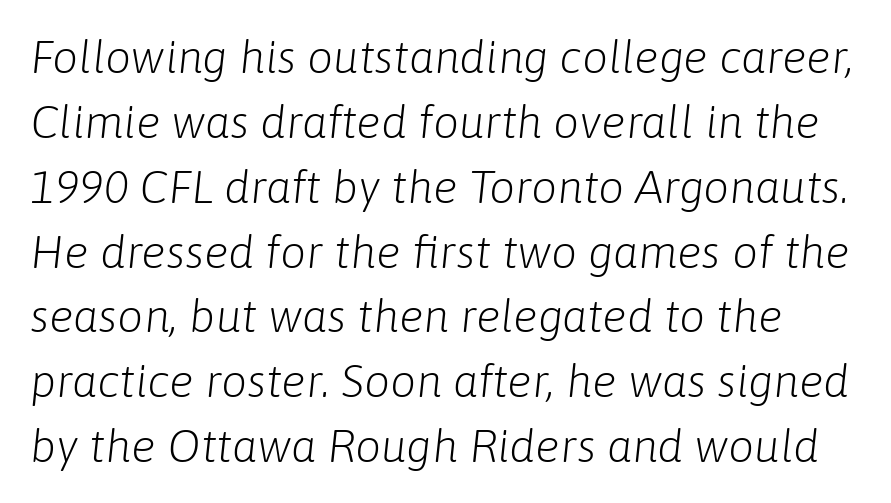
The image shows 46 px light type, italic (leaning right); set normal line spacing (1.41x), normal letter spacing, not underlined; low stroke contrast and a medium x-height.
